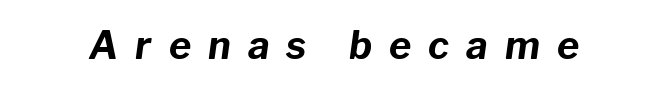
The image shows 38 px bold type, italic (leaning right); set unusually wide letter spacing (+0.45 em), not underlined; low stroke contrast and a medium x-height.
